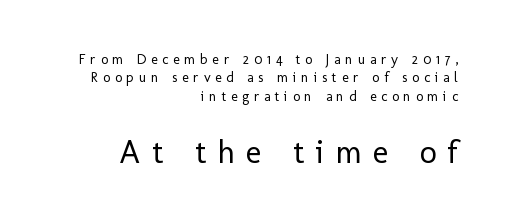
The image shows 33 px regular-weight sans-serif type, upright; set right-aligned, normal line spacing (1.31x), unusually wide letter spacing (+0.34 em), not underlined; the second (bottom) block is 2.36x larger; low stroke contrast and a medium x-height.
